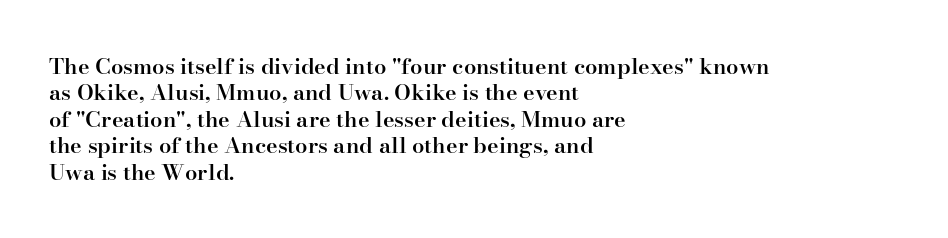
In terms of posture, this sample is upright. Does the copy run flush right? No — it runs flush left. Each word holds together tightly as a unit, with standard inter-letter gaps. Just letters on the line, the space beneath them empty. On the weight axis this lands at semibold, roughly 600.
